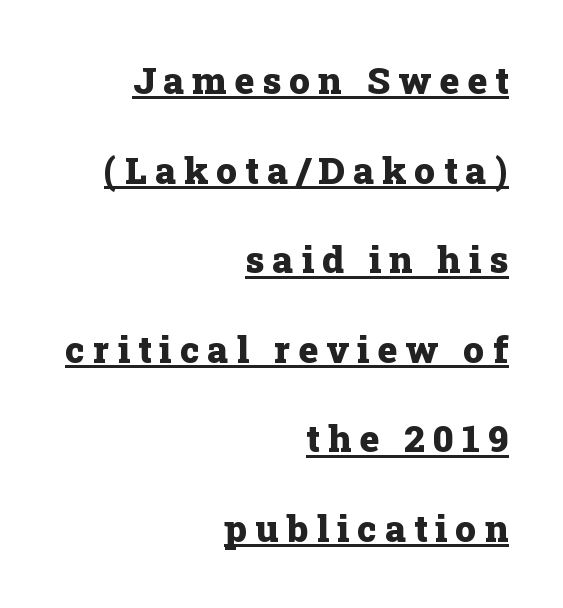
Letterform terminals end in serifs throughout the passage. You could only call the tracking loose — the letters float apart. You can see a thin bar hugging the bottom of the glyphs. Varying glyph widths throughout — classic text-font behaviour.
